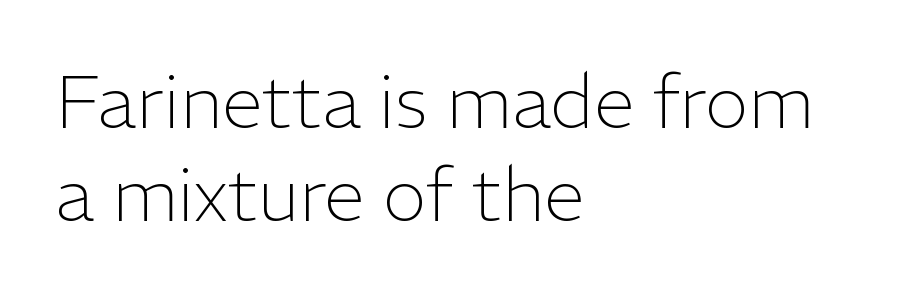
The image shows 74 px light sans-serif type, upright; set left-aligned, normal line spacing (1.26x), normal letter spacing, not underlined; low stroke contrast and a medium x-height.
